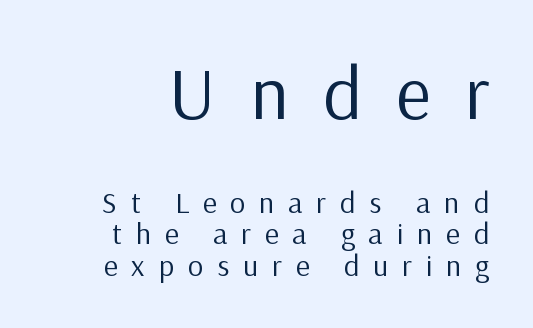
The image shows 75 px regular-weight sans-serif type, upright; set right-aligned, tight line spacing (1.05x), unusually wide letter spacing (+0.46 em), not underlined; the first (top) block is 2.5x larger; low stroke contrast and a medium x-height.
